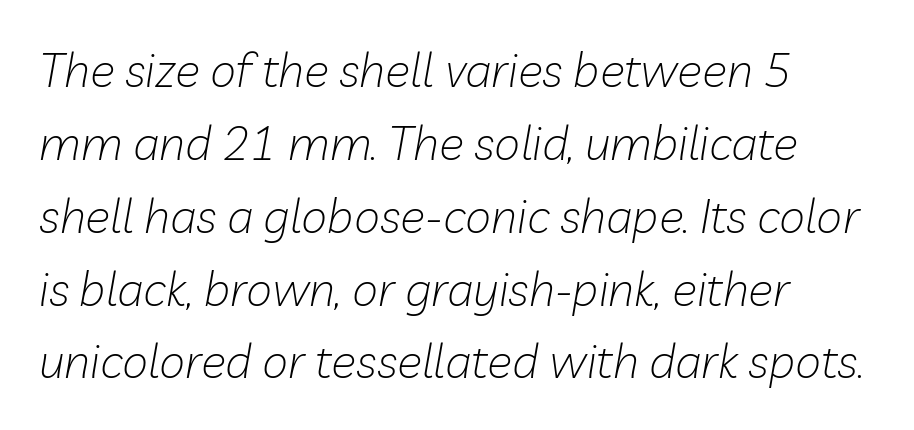
{"italic": "yes", "lean": "right", "slant_degrees": 10, "bold": "no", "weight": "light", "width": "normal", "stroke_contrast": "low", "x_height": "medium", "monospaced": "no", "underline": "no", "align": "left", "line_spacing": "normal", "line_spacing_ratio": 1.55, "letter_spacing": "normal", "letter_spacing_em": 0.0, "glyph_px": 47}
